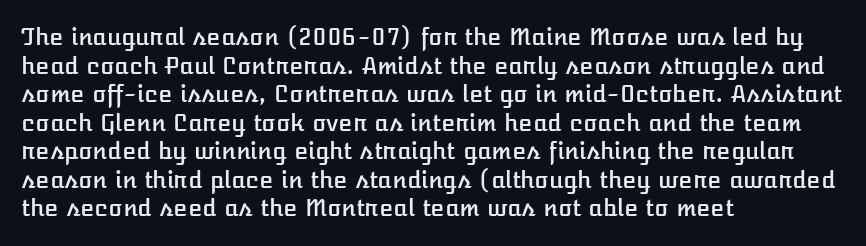
Each line starts at the same left margin while the right side varies. This sample uses plain, unmodified letter spacing. Only glyphs here, with clear space below each row. The letters stand upright; this is a roman face.
